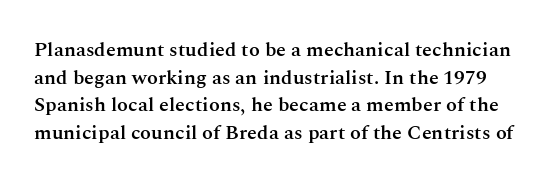
The image shows 20 px text type, upright; set normal line spacing (1.38x), normal letter spacing, not underlined.
